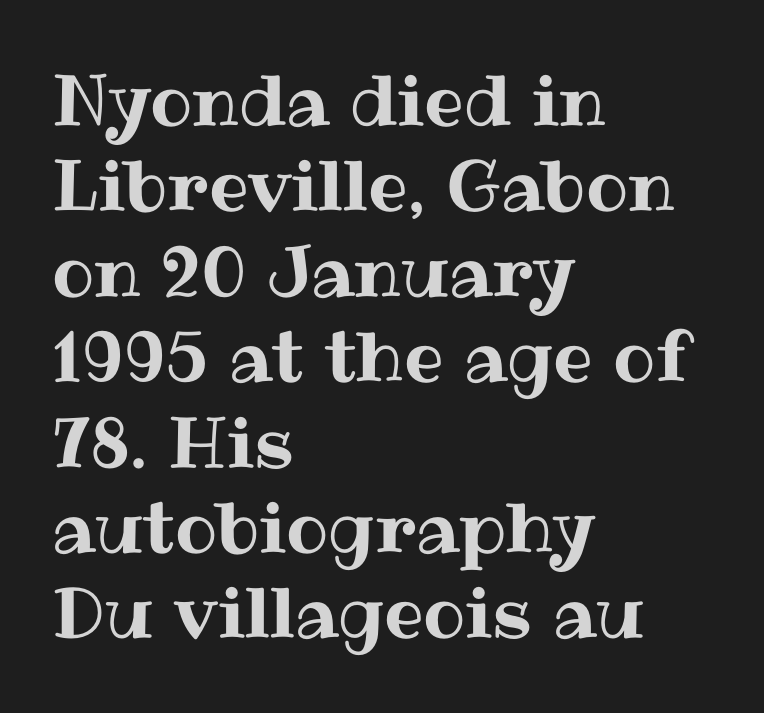
Here the designer chose a conventional face with non-uniform glyph widths. Notice how the stems are strictly vertical — no italics here. What stands out about the letter spacing? Nothing — it is the standard amount. The specimen omits any rule beneath the text block's lines.
